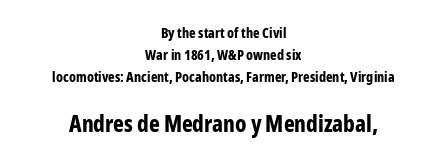
Alignment: centered. When letters stand straight like this, we call the style roman or upright. Block two is the big one; block one sits smaller above it. Look at the tracking — it's just the regular setting, nothing added. Horizontal bands of white between lines are of average thickness. Emphasis by weight is at full strength: bold.
